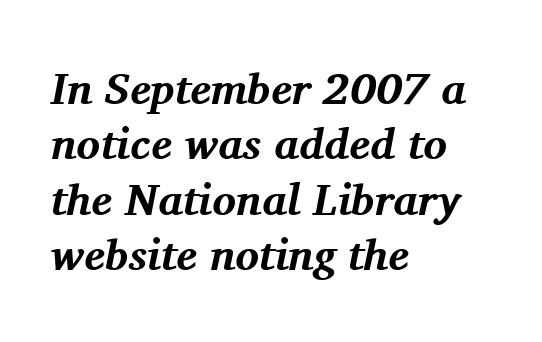
The rendering uses natural spacing where letterforms have individual widths. Clear beneath every line of the passage. Short note: letters normally spaced. Little horizontal feet cap the strokes, marking this as serif type.
